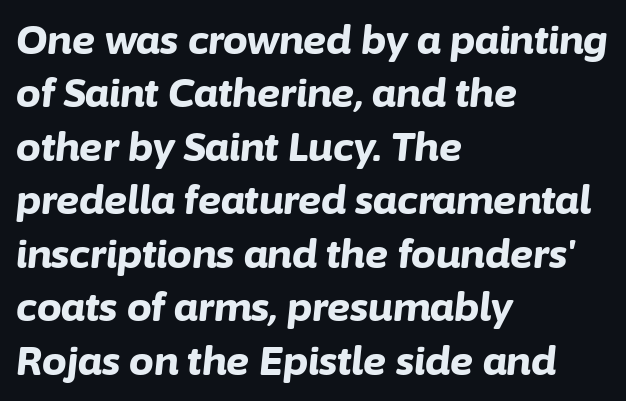
Short note: letters normally spaced. The rag falls on the right side of this text block. The characters look thick and weighty, a clear bold. These lines are rendered in a variable-pitch font. The designer left line spacing at the default.
